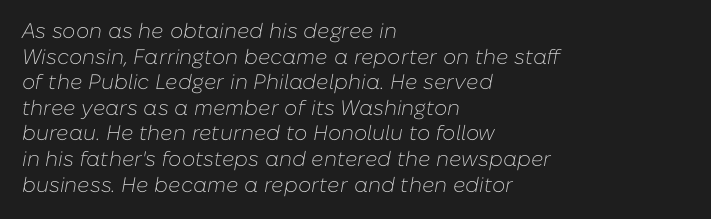
{"italic": "yes", "lean": "right", "slant_degrees": 10, "bold": "no", "underline": "no", "align": "left", "line_spacing_ratio": 1.22, "letter_spacing": "normal", "letter_spacing_em": 0.0, "glyph_px": 21}
